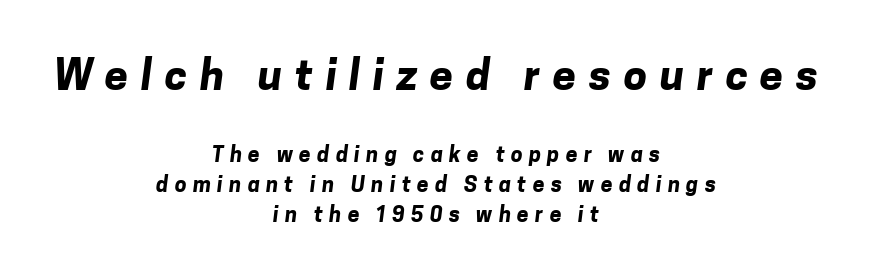
Q: Is the text bold? A: Yes.
Q: Is the typeface a serif or a sans-serif typeface? A: Sans-serif.
Q: Is the text underlined? A: No.
Q: How is the paragraph aligned? A: Centered.
Q: Is the spacing between letters normal or unusually wide? A: Unusually wide.
Q: Is the spacing between lines tight, normal or loose? A: Normal.
Q: Which block of text is set in a larger size, the first (top) or the second (bottom)? A: The first (top) one.
Q: Width (condensed, normal, or wide)? A: Normal.
Q: Stroke contrast? A: Low.
Q: x-height? A: Medium.
Q: Monospaced? A: No.
